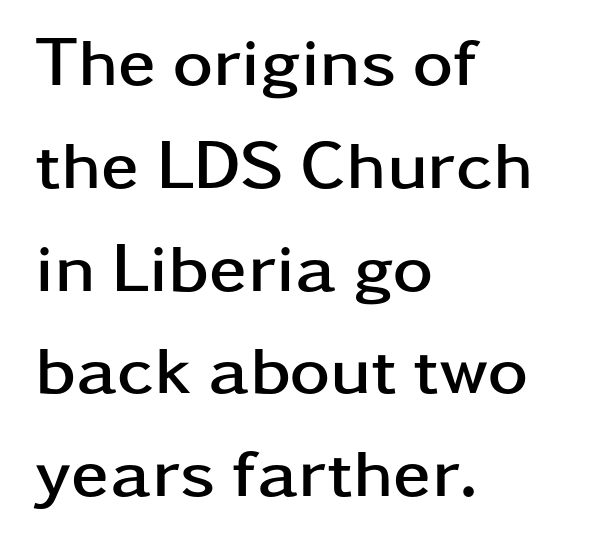
{"serif": "no", "italic": "no", "bold": "yes", "weight": "semibold", "width": "wide", "stroke_contrast": "low", "x_height": "medium", "monospaced": "no", "underline": "no", "align": "left", "line_spacing": "normal", "line_spacing_ratio": 1.49, "letter_spacing": "normal", "letter_spacing_em": 0.0, "glyph_px": 69}
